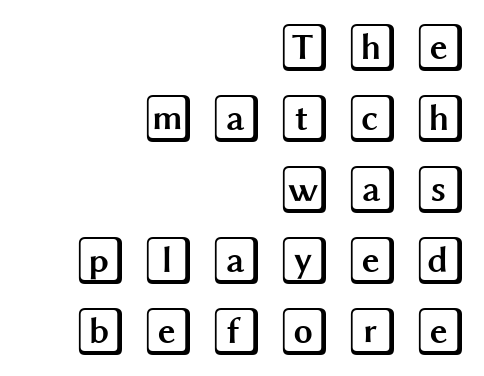
{"italic": "no", "width": "wide", "x_height": "large", "underline": "no", "align": "right", "line_spacing": "normal", "line_spacing_ratio": 1.45, "letter_spacing": "wide", "letter_spacing_em": 0.29, "glyph_px": 49}
